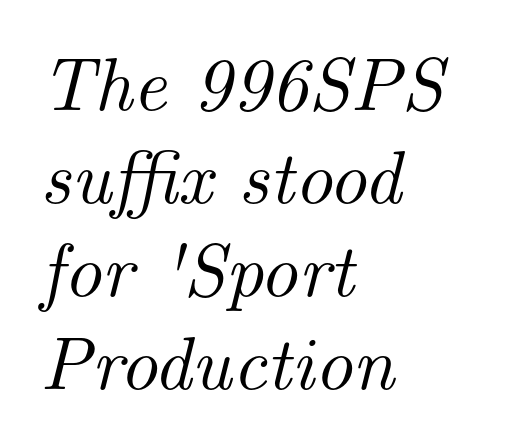
The image shows 75 px serif type, italic (leaning right); set left-aligned, line spacing 1.24x, normal letter spacing, not underlined; medium stroke contrast and a small x-height.
